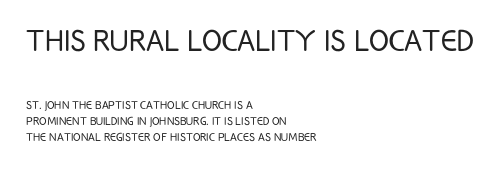
Tracking here is standard; glyphs follow each other at the usual distance. Look at the bottom of the vertical strokes: they stop flat, with no serifs. Rendered with straight, roman letterforms. The passage shown is typed in a proportional face where columns would drift. Line starts are locked; line ends wander.
